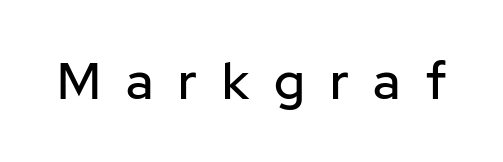
Q: Is the text italic (slanted)? A: No, it is upright.
Q: Is the typeface a serif or a sans-serif typeface? A: Sans-serif.
Q: Is the text underlined? A: No.
Q: Is the spacing between letters normal or unusually wide? A: Unusually wide.
Q: Width (condensed, normal, or wide)? A: Normal.
Q: Stroke contrast? A: Low.
Q: x-height? A: Medium.
Q: Monospaced? A: No.
